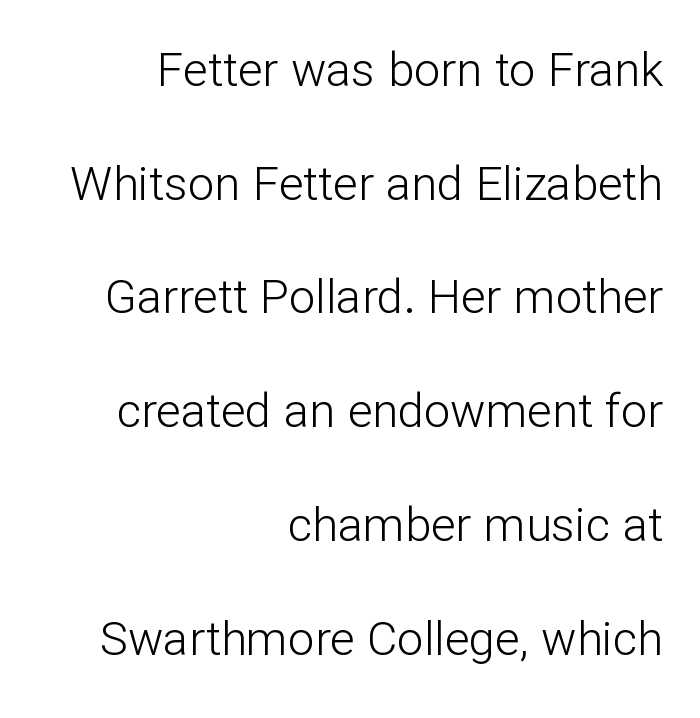
{"serif": "no", "italic": "no", "bold": "no", "weight": "light", "width": "normal", "stroke_contrast": "low", "x_height": "medium", "monospaced": "no", "underline": "no", "align": "right", "line_spacing": "loose", "line_spacing_ratio": 2.42, "letter_spacing": "normal", "letter_spacing_em": 0.0, "glyph_px": 47}
